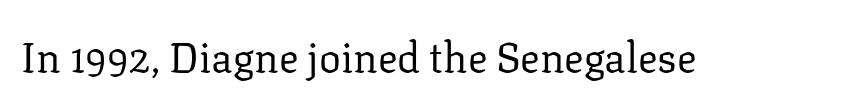
The image shows 41 px regular-weight serif type, upright; set normal letter spacing, not underlined; low stroke contrast and a medium x-height.
